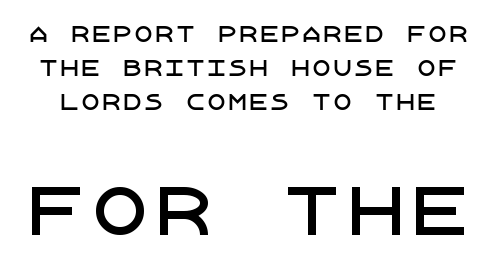
{"serif": "no", "italic": "no", "width": "normal", "stroke_contrast": "low", "x_height": "large", "underline": "no", "line_spacing": "normal", "line_spacing_ratio": 1.61, "letter_spacing": "normal", "letter_spacing_em": 0.0, "larger_block": "second", "size_ratio": 3.05, "glyph_px": 64}
